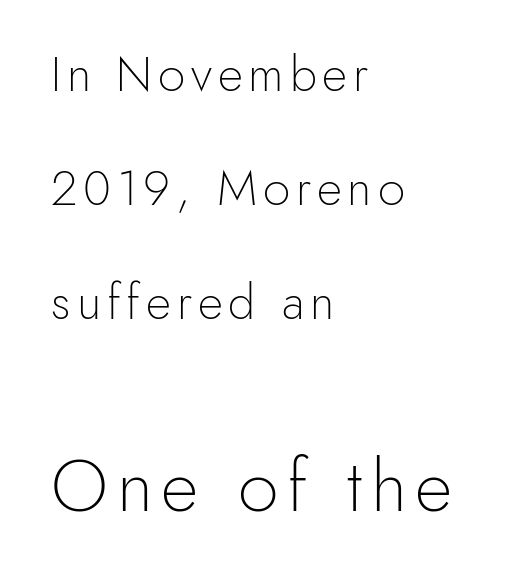
The image shows 73 px light sans-serif type, upright; set left-aligned, loose line spacing (2.33x), not underlined; the second (bottom) block is 1.49x larger; a small x-height.
